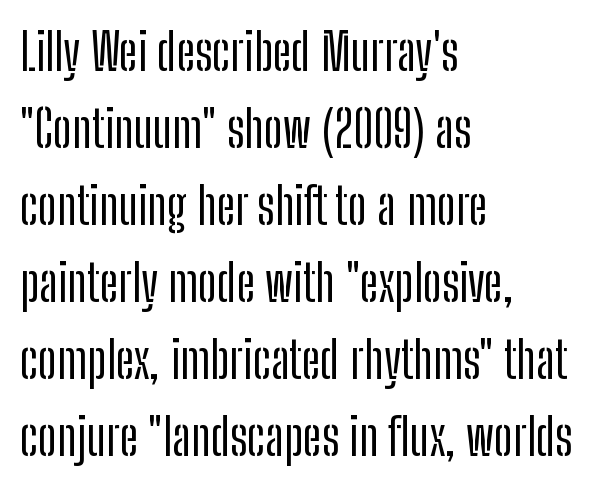
The image shows 51 px condensed sans-serif type, upright; set left-aligned, normal line spacing (1.51x), normal letter spacing, not underlined; low stroke contrast and a medium x-height.
